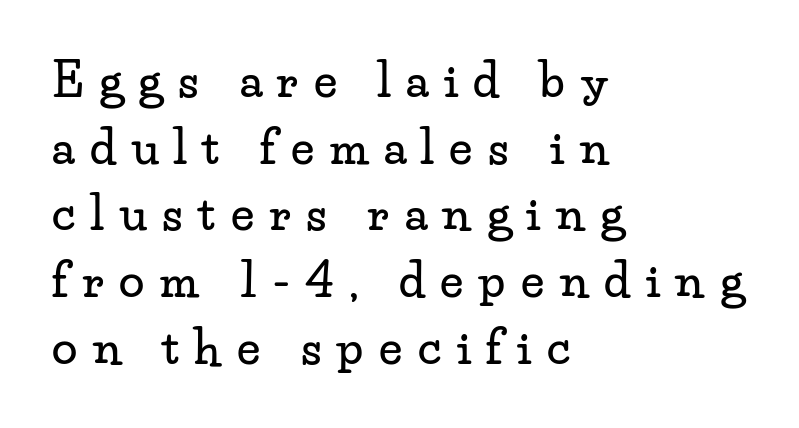
Q: Is the text italic (slanted)? A: No, it is upright.
Q: Is the typeface a serif or a sans-serif typeface? A: Serif.
Q: Is the text underlined? A: No.
Q: How is the paragraph aligned? A: Left-aligned.
Q: Is the spacing between letters normal or unusually wide? A: Unusually wide.
Q: Is the spacing between lines tight, normal or loose? A: Normal.
Q: Width (condensed, normal, or wide)? A: Wide.
Q: Stroke contrast? A: Low.
Q: x-height? A: Small.
Q: Monospaced? A: No.
